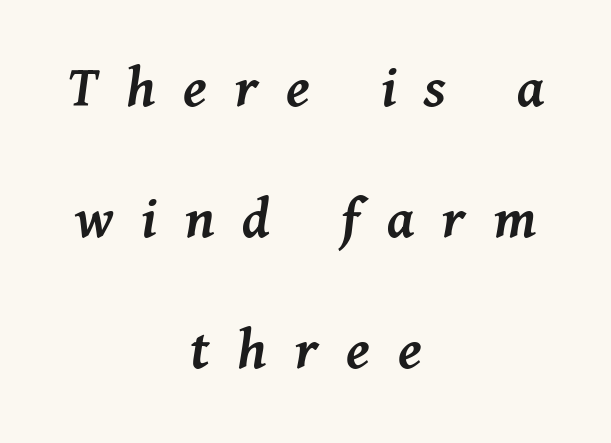
{"italic": "yes", "lean": "right", "slant_degrees": 11, "bold": "semi", "weight": "semibold", "width": "normal", "stroke_contrast": "medium", "x_height": "medium", "monospaced": "no", "underline": "no", "align": "center", "line_spacing": "loose", "line_spacing_ratio": 2.15, "letter_spacing": "wide", "letter_spacing_em": 0.46, "glyph_px": 61}
